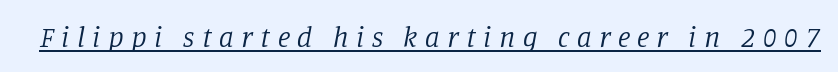
The image shows 29 px regular-weight serif type, italic (leaning right); set unusually wide letter spacing (+0.26 em), underlined; low stroke contrast and a large x-height.
